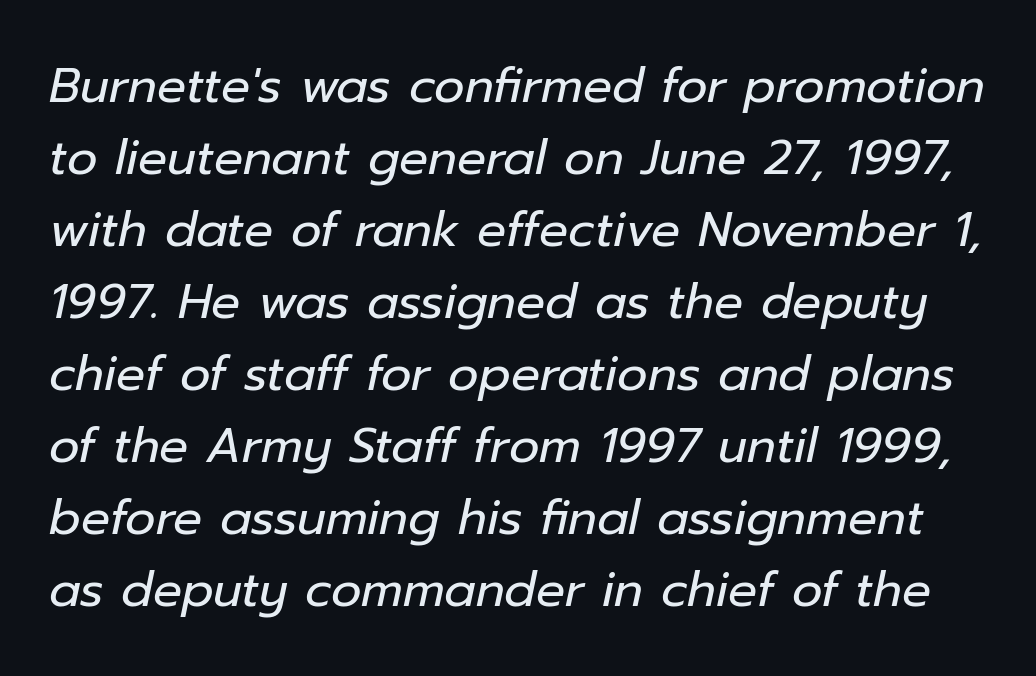
The image shows 48 px regular-weight type, italic (leaning right); set normal line spacing (1.5x), normal letter spacing, not underlined; low stroke contrast and a medium x-height.
